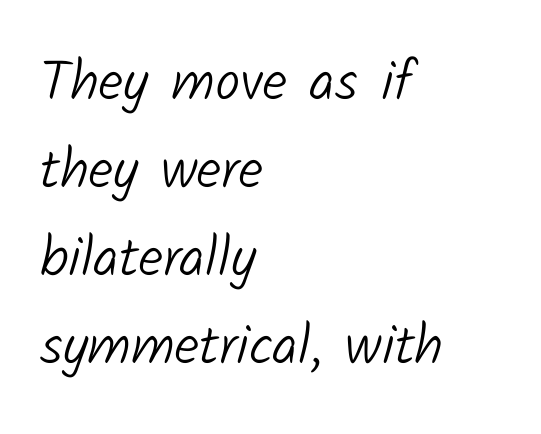
The image shows 56 px light sans-serif type; set left-aligned, normal line spacing (1.57x), normal letter spacing, not underlined; low stroke contrast and a medium x-height.
